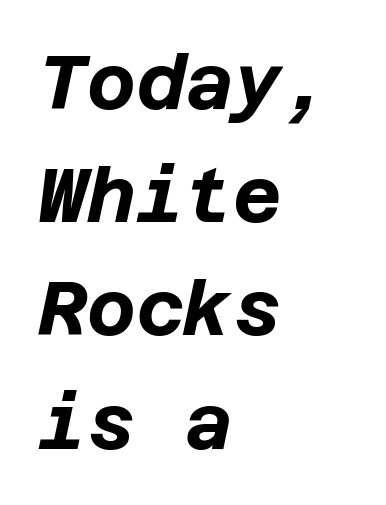
Students, observe: this is what conventionally led text looks like. Observe the lean: these are italic letterforms. Pretty heavy lettering here — definitely bold. This rendering uses left alignment, leaving the right contour irregular. What stands out about the letter spacing? Nothing — it is the standard amount.
